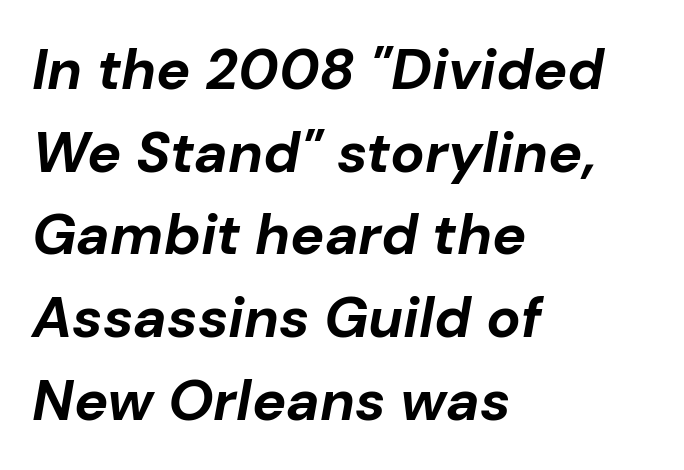
Underline: absent. Where is the straight margin? On the left. Looks like regular typesetting: each glyph gets only the width it needs. The axis of the letterforms is tilted away from vertical. Honestly, the row spacing looks completely unremarkable.
